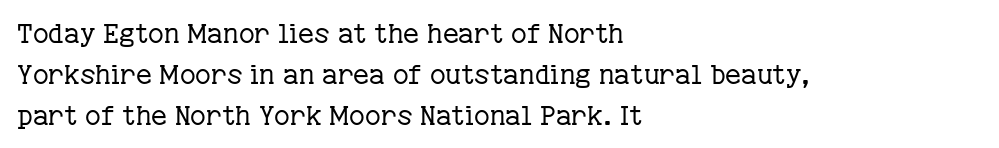
The passage shown stacks its lines at a standard gap. Plain, unruled lines of type. Summary of weight: not heavy and not bold. The rendering keeps characters at their native spacing. Notice how the stems are strictly vertical — no italics here.
